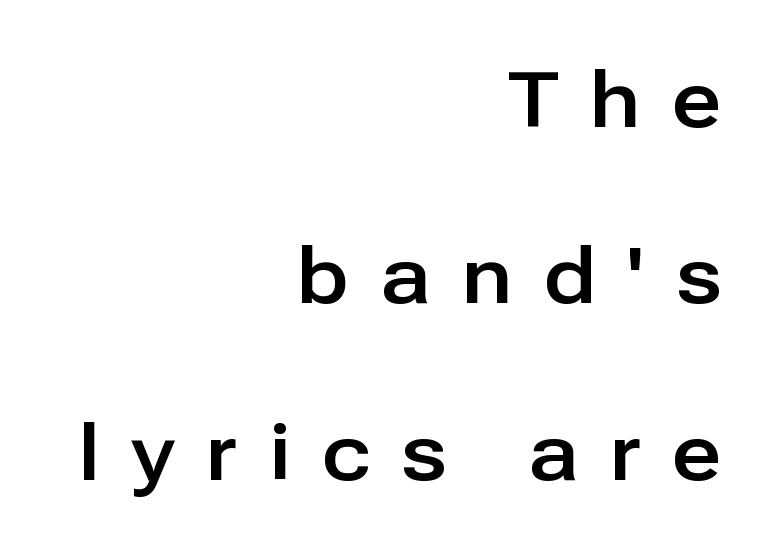
{"serif": "no", "italic": "no", "width": "normal", "stroke_contrast": "low", "x_height": "medium", "monospaced": "no", "underline": "no", "align": "right", "line_spacing": "loose", "line_spacing_ratio": 2.29, "letter_spacing": "wide", "letter_spacing_em": 0.41, "glyph_px": 77}
